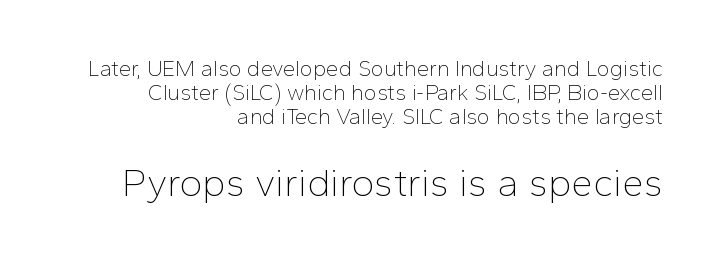
Q: Is the text bold? A: No.
Q: Is the text italic (slanted)? A: No, it is upright.
Q: Is the typeface a serif or a sans-serif typeface? A: Sans-serif.
Q: Is the text underlined? A: No.
Q: How is the paragraph aligned? A: Right-aligned.
Q: Is the spacing between letters normal or unusually wide? A: Normal.
Q: Is the spacing between lines tight, normal or loose? A: Tight.
Q: Which block of text is set in a larger size, the first (top) or the second (bottom)? A: The second (bottom) one.
Q: Width (condensed, normal, or wide)? A: Normal.
Q: Stroke contrast? A: Low.
Q: x-height? A: Medium.
Q: Monospaced? A: No.
